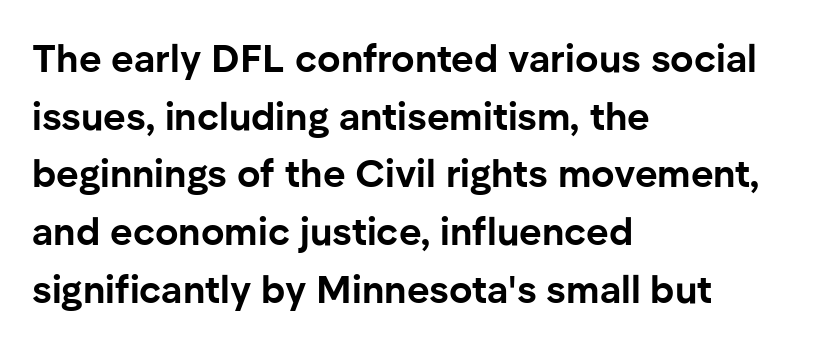
The image shows 39 px bold sans-serif type, upright; set left-aligned, normal line spacing (1.48x), normal letter spacing, not underlined; low stroke contrast and a medium x-height.
